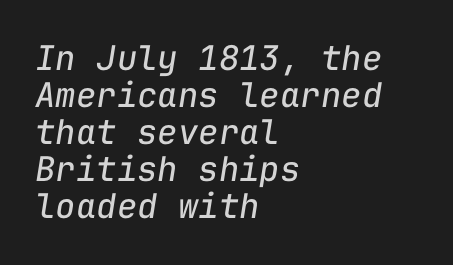
Spacing between characters is what you'd get straight out of the box. What's the leading like? Squeezed, with rows nearly overlapping. These lines are rendered in a fixed-pitch font. An italicized treatment has been applied to the whole sample. Counters stay open thanks to moderate or lighter strokes. A student would call this left alignment; a typographer would say flush left, rag right.
